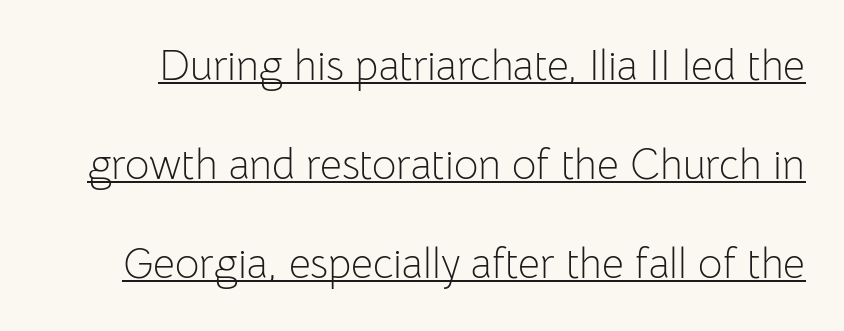
Q: Is the text bold? A: No.
Q: Is the text italic (slanted)? A: No, it is upright.
Q: Is the typeface a serif or a sans-serif typeface? A: Sans-serif.
Q: Is the text underlined? A: Yes.
Q: Is the spacing between letters normal or unusually wide? A: Normal.
Q: Is the spacing between lines tight, normal or loose? A: Loose.
Q: Width (condensed, normal, or wide)? A: Normal.
Q: Stroke contrast? A: Low.
Q: x-height? A: Medium.
Q: Monospaced? A: No.
